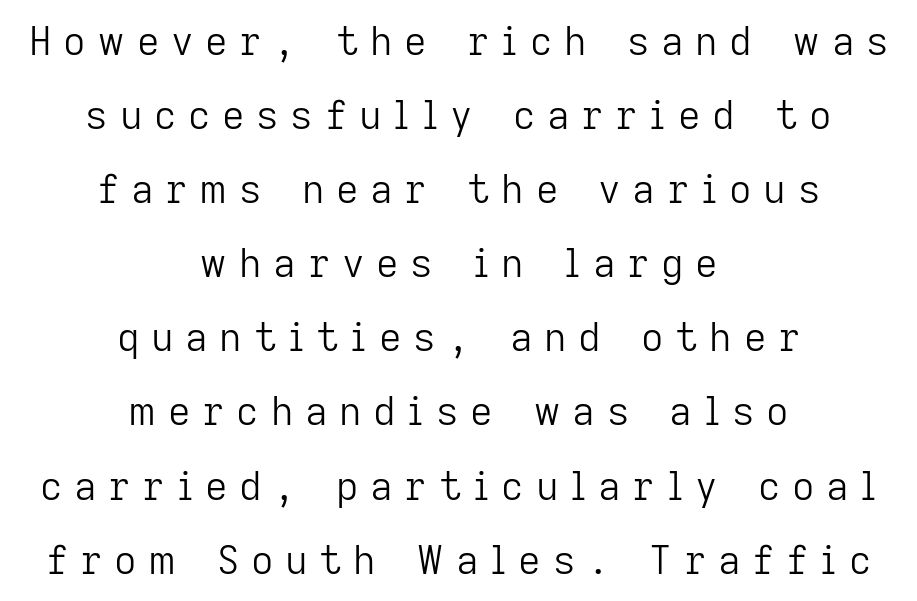
The image shows 39 px light sans-serif type, upright; set centered, loose line spacing (1.9x), unusually wide letter spacing (+0.3 em), not underlined; low stroke contrast and a medium x-height.
